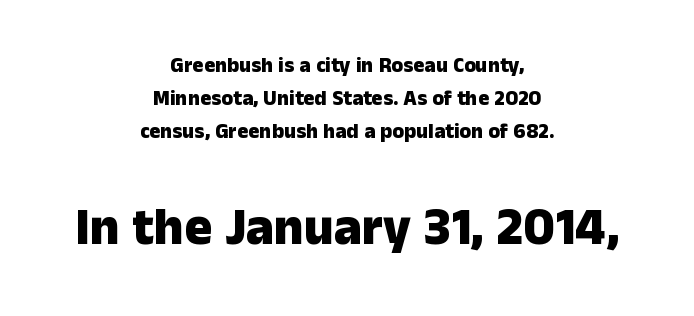
Q: Is the text bold? A: Yes.
Q: Is the text italic (slanted)? A: No, it is upright.
Q: Is the typeface a serif or a sans-serif typeface? A: Sans-serif.
Q: Is the text underlined? A: No.
Q: How is the paragraph aligned? A: Centered.
Q: Is the spacing between letters normal or unusually wide? A: Normal.
Q: Is the spacing between lines tight, normal or loose? A: Normal.
Q: Which block of text is set in a larger size, the first (top) or the second (bottom)? A: The second (bottom) one.
Q: Width (condensed, normal, or wide)? A: Normal.
Q: Stroke contrast? A: Low.
Q: x-height? A: Medium.
Q: Monospaced? A: No.
